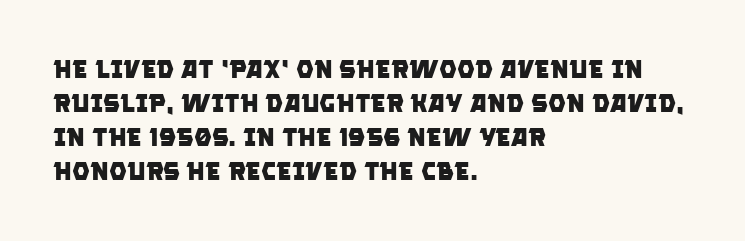
The image shows 25 px bold type; set left-aligned, normal line spacing (1.36x), normal letter spacing, not underlined.
